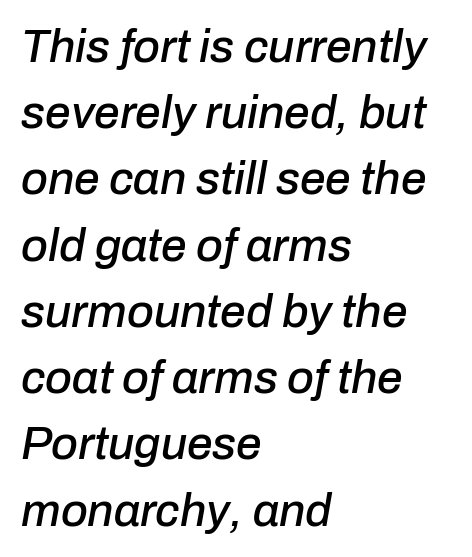
The image shows 46 px text type, italic (leaning right); set left-aligned, normal line spacing (1.44x), normal letter spacing, not underlined; low stroke contrast and a medium x-height.
